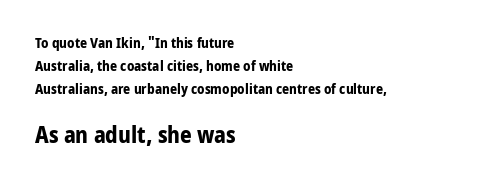
Unlike italic type, these characters show no tilt at all. These lines carry a lot of weight — the face is fully bold. Which margin do the lines hug? The left one — the right edge is uneven. Line spacing here is normal. Which chunk is bigger? The second one — the bottom block dwarfs the top. No word sits above an underline.
